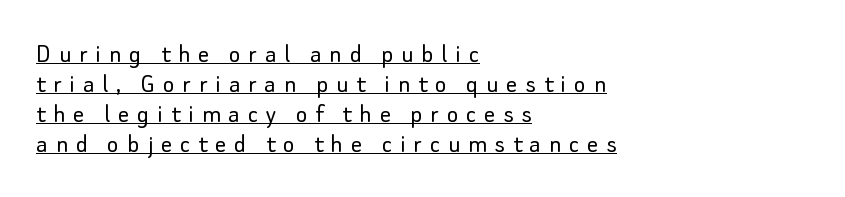
The image shows 28 px light sans-serif type, upright; set left-aligned, tight line spacing (1.07x), unusually wide letter spacing (+0.28 em), underlined; low stroke contrast and a small x-height.
